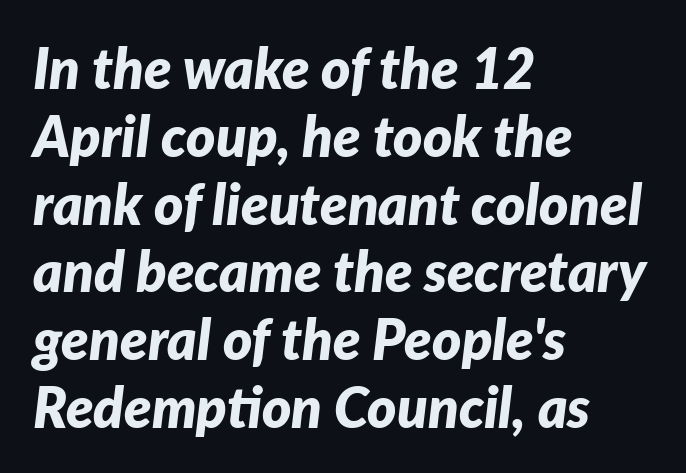
Glance below the letters and you will spot only blank space. The type is set solid horizontally, with unmodified tracking. Here the designer chose a conventional face with non-uniform glyph widths. The rendering applies a slant to the glyphs.
